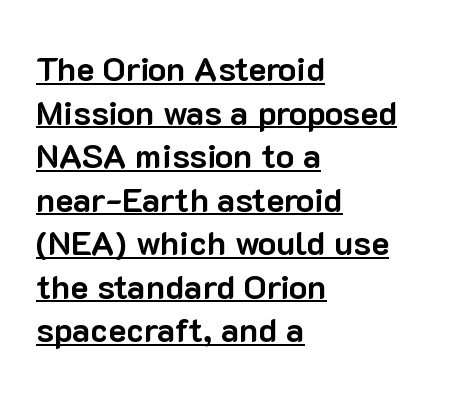
You can see a thin bar hugging the bottom of the glyphs. Normally led — the rows are evenly, conventionally spaced. Looks like regular typesetting: each glyph gets only the width it needs. Inter-character spacing is left at the font's built-in metrics. The characters look thick and weighty, a clear bold. If you drew a ruler down the left edge, every line would touch it.
